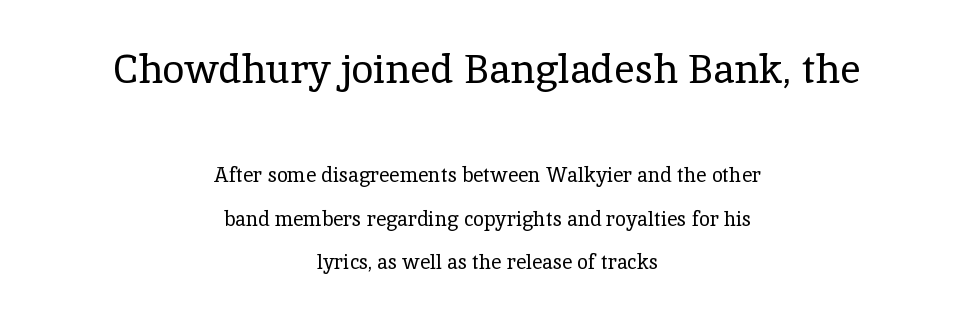
Q: Is the text bold? A: No.
Q: Is the text italic (slanted)? A: No, it is upright.
Q: Is the typeface a serif or a sans-serif typeface? A: Serif.
Q: Is the text underlined? A: No.
Q: How is the paragraph aligned? A: Centered.
Q: Is the spacing between letters normal or unusually wide? A: Normal.
Q: Is the spacing between lines tight, normal or loose? A: Loose.
Q: Which block of text is set in a larger size, the first (top) or the second (bottom)? A: The first (top) one.
Q: Width (condensed, normal, or wide)? A: Normal.
Q: x-height? A: Medium.
Q: Monospaced? A: No.
